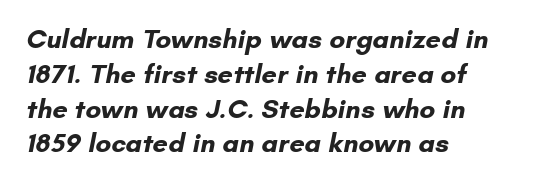
Bare-footed words on every line. A classic flush-left, rag-right setting is used for this passage. Look at the stroke-to-counter ratio: heavy, a bold. If you measured baseline to baseline, you'd find a middling distance.
